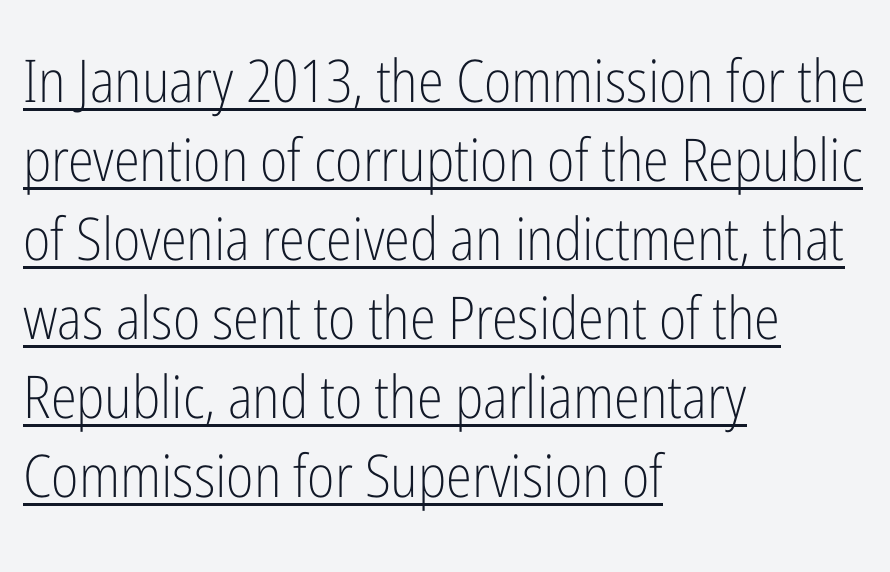
The rendering keeps characters at their native spacing. Reading down the block, your eye returns to a fixed left position each line. The specimen reads as upright at a glance. Classification — sans serif. Quick note: interline space is typical.
